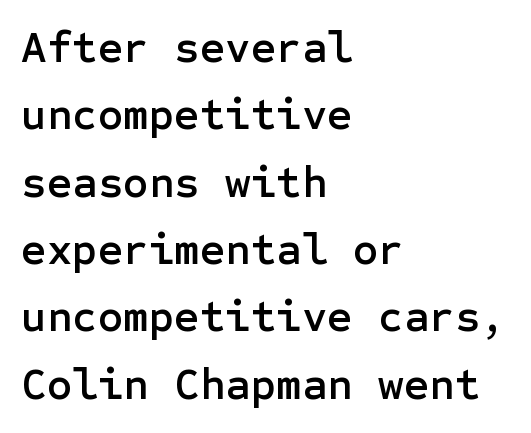
The image shows 44 px sans-serif type, upright; set left-aligned, normal line spacing (1.53x), normal letter spacing, not underlined; low stroke contrast and a medium x-height.
